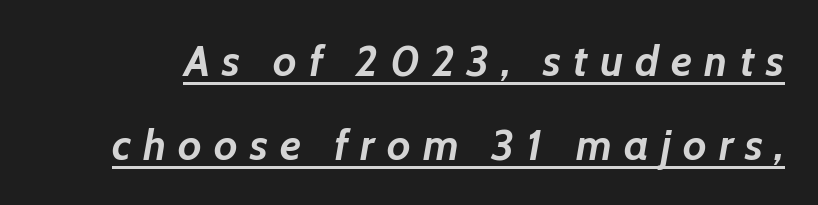
Each letter keeps its own natural width here, so spacing adapts to shape. Summary of vertical rhythm: relaxed, with wide interline spacing. The glyphs look as if they've been sheared to an angle. The letters are spread apart with noticeably loose tracking. The typesetting leans heavy: a genuine bold. The rendered words wear a rule along their underside.
